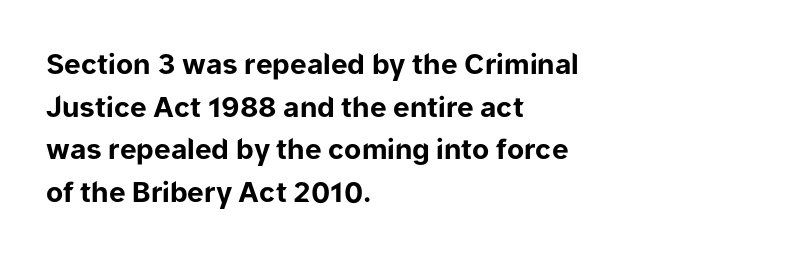
Q: Is the text bold? A: Yes.
Q: Is the text italic (slanted)? A: No, it is upright.
Q: Is the typeface a serif or a sans-serif typeface? A: Sans-serif.
Q: Is the text underlined? A: No.
Q: How is the paragraph aligned? A: Left-aligned.
Q: Is the spacing between letters normal or unusually wide? A: Normal.
Q: Is the spacing between lines tight, normal or loose? A: Normal.
Q: Width (condensed, normal, or wide)? A: Normal.
Q: Stroke contrast? A: Low.
Q: x-height? A: Medium.
Q: Monospaced? A: No.
